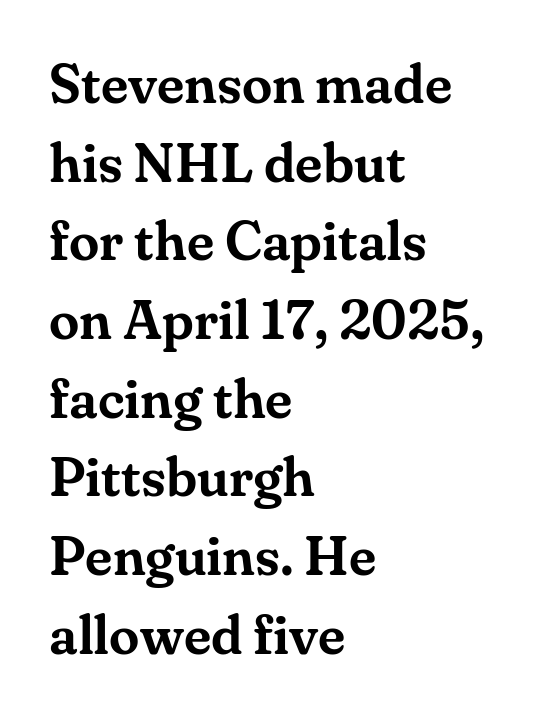
Left-aligned paragraph, ragged on the right. These lines are composed in type with serifs. Rendered with straight, roman letterforms. Summary of vertical rhythm: regular, with standard interline spacing. The passage shown has conventional tracking throughout.
